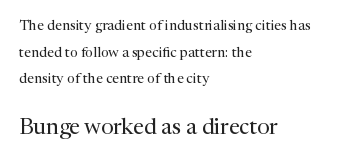
Q: Is the text bold? A: No.
Q: Is the text italic (slanted)? A: No, it is upright.
Q: Is the text underlined? A: No.
Q: How is the paragraph aligned? A: Left-aligned.
Q: Is the spacing between letters normal or unusually wide? A: Normal.
Q: Is the spacing between lines tight, normal or loose? A: Loose.
Q: Which block of text is set in a larger size, the first (top) or the second (bottom)? A: The second (bottom) one.
